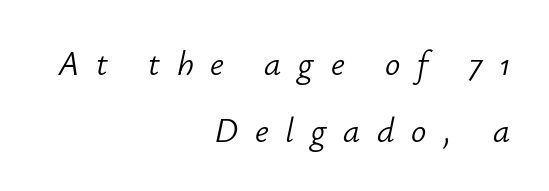
Q: Is the text bold? A: No.
Q: Is the text italic (slanted)? A: Yes, it leans right by about 12 degrees.
Q: Is the text underlined? A: No.
Q: How is the paragraph aligned? A: Right-aligned.
Q: Is the spacing between letters normal or unusually wide? A: Unusually wide.
Q: Is the spacing between lines tight, normal or loose? A: Loose.
Q: Width (condensed, normal, or wide)? A: Normal.
Q: Stroke contrast? A: Low.
Q: x-height? A: Small.
Q: Monospaced? A: No.
